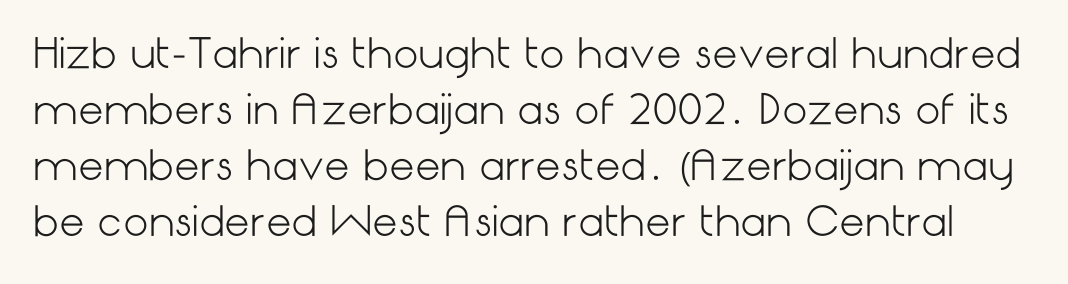
The image shows 40 px light sans-serif type, upright; set normal line spacing (1.4x), normal letter spacing, not underlined; low stroke contrast and a medium x-height.
